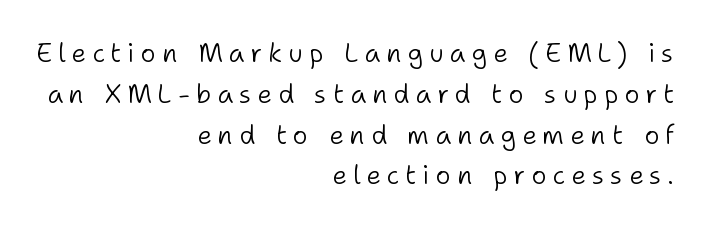
The image shows 26 px text type, upright; set right-aligned, normal line spacing (1.57x), unusually wide letter spacing (+0.23 em), not underlined.
